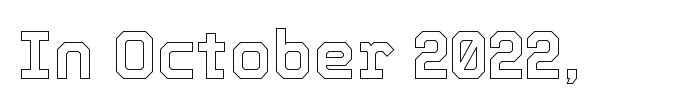
The image shows 68 px text type, upright; set normal letter spacing, not underlined; a medium x-height.
